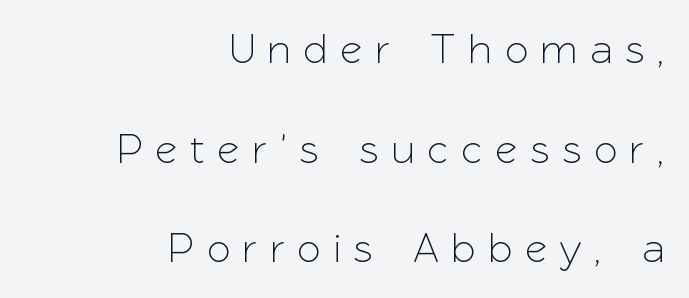
Q: Is the text italic (slanted)? A: No, it is upright.
Q: Is the typeface a serif or a sans-serif typeface? A: Sans-serif.
Q: Is the text underlined? A: No.
Q: How is the paragraph aligned? A: Right-aligned.
Q: Is the spacing between letters normal or unusually wide? A: Unusually wide.
Q: Is the spacing between lines tight, normal or loose? A: Loose.
Q: Width (condensed, normal, or wide)? A: Normal.
Q: Stroke contrast? A: Low.
Q: x-height? A: Medium.
Q: Monospaced? A: No.
